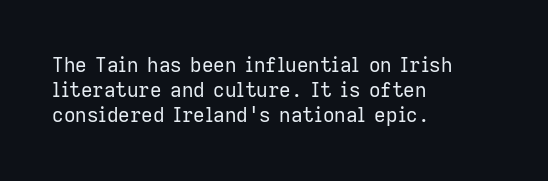
{"italic": "no", "bold": "no", "underline": "no", "align": "left", "line_spacing": "normal", "line_spacing_ratio": 1.26, "letter_spacing": "normal", "letter_spacing_em": 0.0, "glyph_px": 20}
